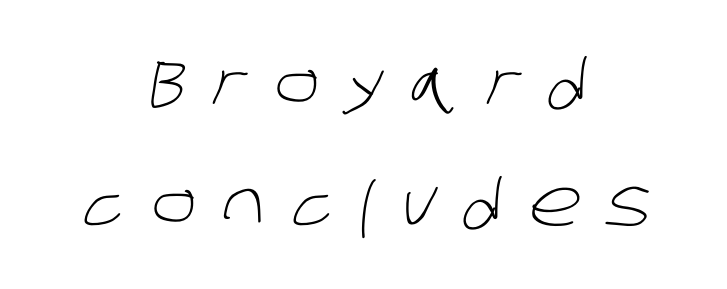
The image shows 65 px light sans-serif type; set centered, line spacing 1.84x, unusually wide letter spacing (+0.42 em), not underlined; low stroke contrast and a large x-height.
